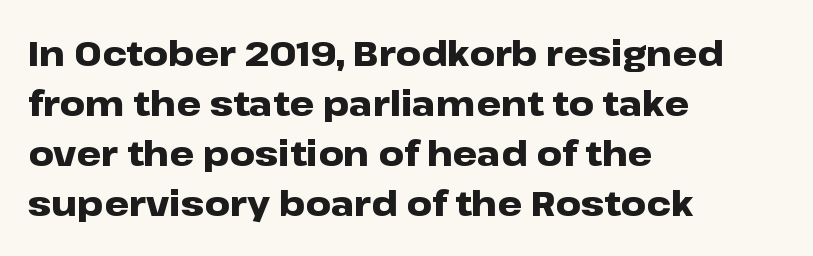
Nothing sits at the stroke ends, so this counts as sans-serif. Nobody touched the tracking dial on this one. In terms of posture, this sample is upright. Honestly, the row spacing looks completely unremarkable.
